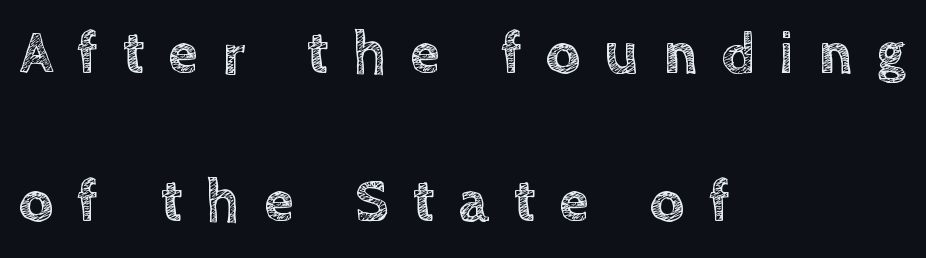
Q: Is the text italic (slanted)? A: No, it is upright.
Q: Is the text underlined? A: No.
Q: How is the paragraph aligned? A: Left-aligned.
Q: Is the spacing between letters normal or unusually wide? A: Unusually wide.
Q: Is the spacing between lines tight, normal or loose? A: Loose.
Q: Width (condensed, normal, or wide)? A: Normal.
Q: x-height? A: Large.
Q: Monospaced? A: No.
